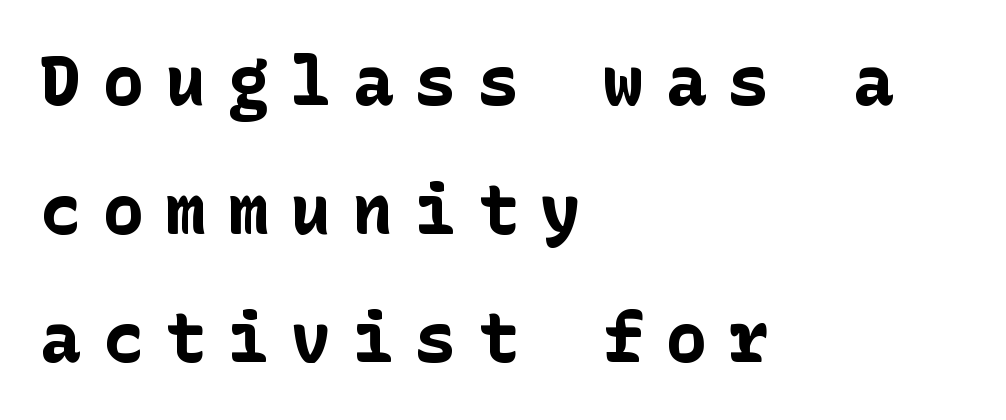
The image shows 68 px bold sans-serif type, upright; set left-aligned, line spacing 1.89x, unusually wide letter spacing (+0.32 em), not underlined; low stroke contrast and a medium x-height.
